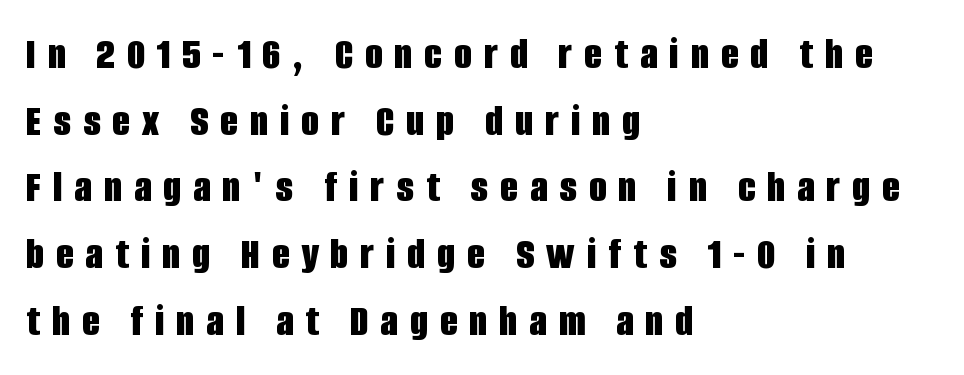
{"serif": "no", "italic": "no", "bold": "yes", "weight": "bold", "width": "condensed", "stroke_contrast": "low", "x_height": "large", "monospaced": "no", "underline": "no", "align": "left", "line_spacing": "normal", "line_spacing_ratio": 1.45, "letter_spacing": "wide", "letter_spacing_em": 0.26, "glyph_px": 46}
